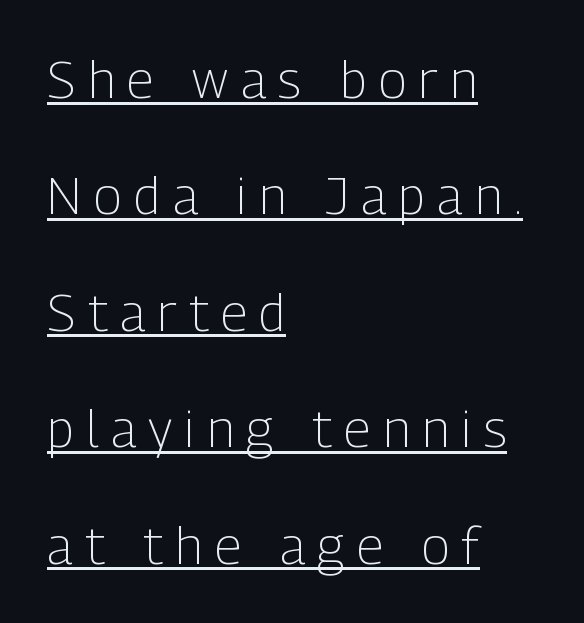
{"serif": "no", "italic": "no", "bold": "no", "weight": "light", "width": "condensed", "stroke_contrast": "low", "x_height": "medium", "monospaced": "no", "underline": "yes", "align": "left", "line_spacing": "loose", "line_spacing_ratio": 2.24, "letter_spacing": "wide", "letter_spacing_em": 0.24, "glyph_px": 52}
